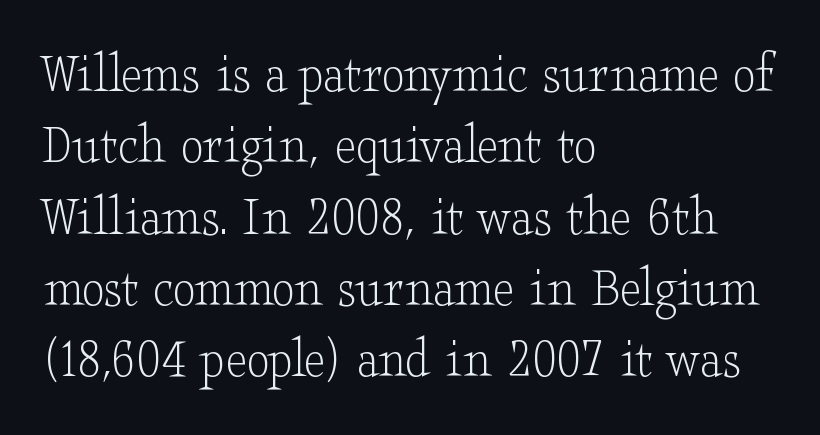
Q: Is the text bold? A: No.
Q: Is the text italic (slanted)? A: No, it is upright.
Q: Is the typeface a serif or a sans-serif typeface? A: Serif.
Q: Is the text underlined? A: No.
Q: How is the paragraph aligned? A: Left-aligned.
Q: Is the spacing between letters normal or unusually wide? A: Normal.
Q: Width (condensed, normal, or wide)? A: Wide.
Q: Stroke contrast? A: Low.
Q: x-height? A: Small.
Q: Monospaced? A: No.
